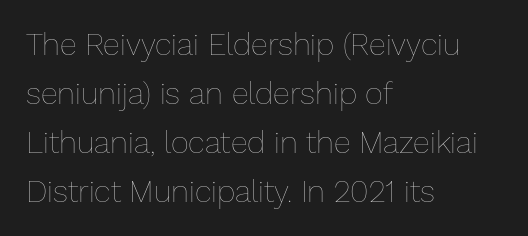
{"italic": "no", "bold": "no", "weight": "thin", "width": "normal", "stroke_contrast": "low", "x_height": "medium", "monospaced": "no", "underline": "no", "align": "left", "line_spacing": "normal", "line_spacing_ratio": 1.58, "letter_spacing": "normal", "letter_spacing_em": 0.0, "glyph_px": 31}
